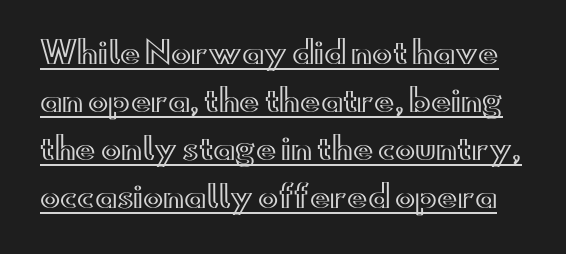
The image shows 30 px wide type, upright; set normal line spacing (1.6x), normal letter spacing, underlined; a small x-height.
